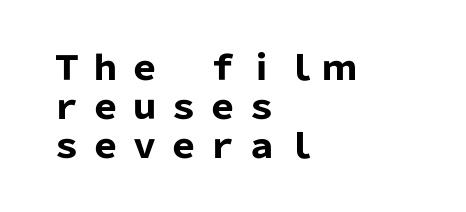
The image shows 33 px heavy sans-serif type, upright; set left-aligned, line spacing 1.18x, not underlined; low stroke contrast and a medium x-height.
